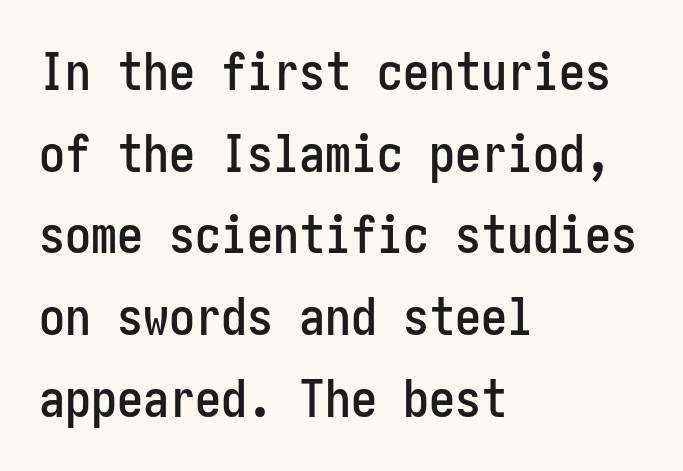
Q: Is the text italic (slanted)? A: No, it is upright.
Q: Is the typeface a serif or a sans-serif typeface? A: Sans-serif.
Q: Is the text underlined? A: No.
Q: How is the paragraph aligned? A: Left-aligned.
Q: Is the spacing between letters normal or unusually wide? A: Normal.
Q: Is the spacing between lines tight, normal or loose? A: Normal.
Q: Width (condensed, normal, or wide)? A: Condensed.
Q: Stroke contrast? A: Low.
Q: x-height? A: Medium.
